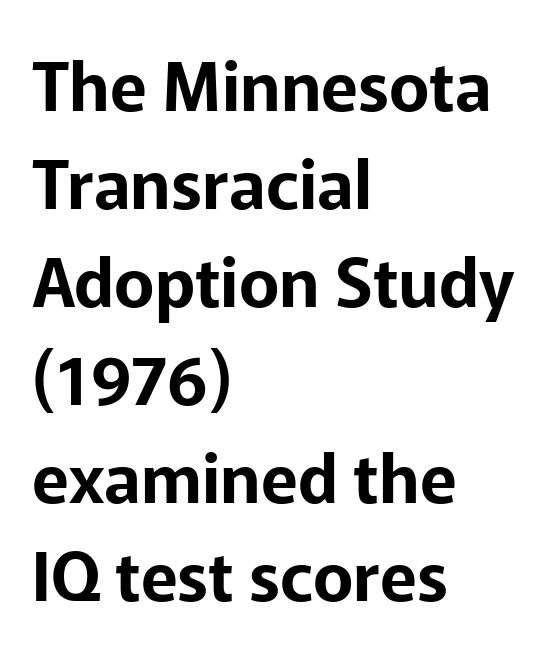
The designer left line spacing at the default. When letters stand straight like this, we call the style roman or upright. A typesetter would call this proportional, since set widths differ per character. The zone under the glyphs is completely vacant.
